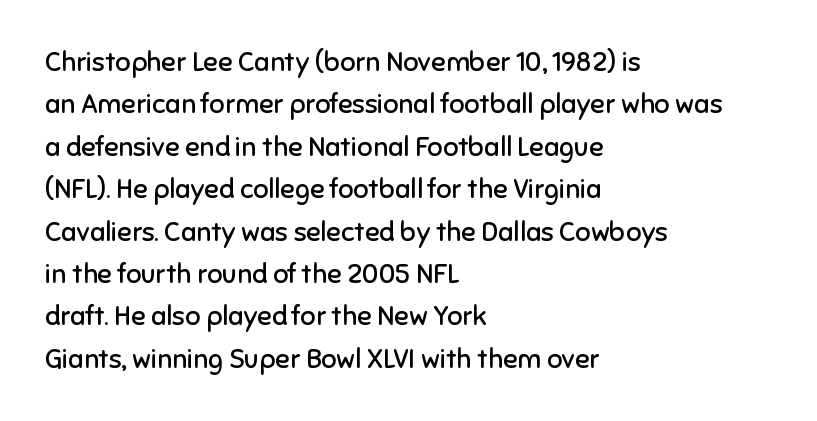
The image shows 27 px text type, upright; set left-aligned, normal line spacing (1.57x), normal letter spacing, not underlined.
